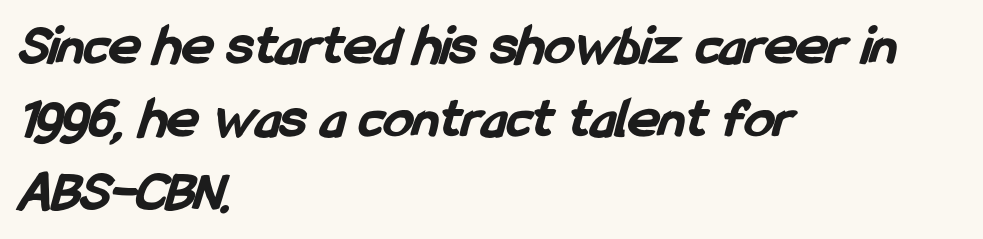
The image shows 59 px bold, condensed sans-serif type; set left-aligned, line spacing 1.24x, normal letter spacing, not underlined; low stroke contrast and a medium x-height.
